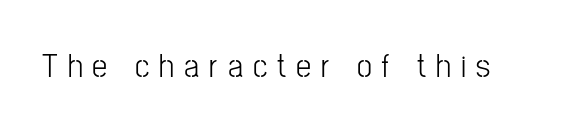
Check the space under the baseline: it is left empty. Regarding serifs, this sample does without them. This sample uses expanded letter spacing, leaving extra air between glyphs. Character widths vary here, with narrow letters taking less room than wide ones.
